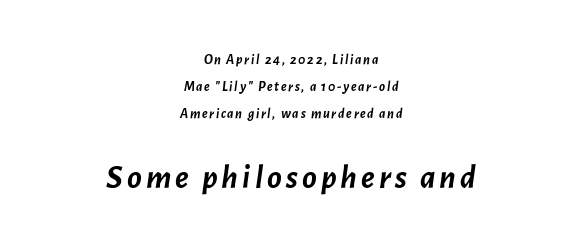
Style check: oblique. The following chunk of copy outweighs the initial chunk in type size. Plain, unruled lines of type. Proportional: the letters do not fall into vertical columns. Vertically, the passage feels expansive, rows floating well apart.
